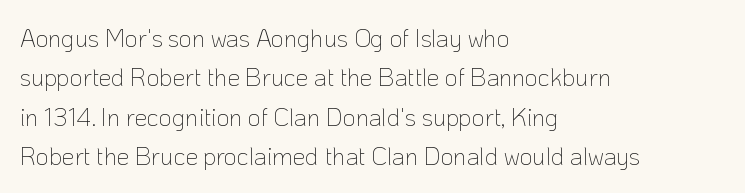
The image shows 25 px text type, upright; set left-aligned, normal line spacing (1.58x), normal letter spacing, not underlined.
